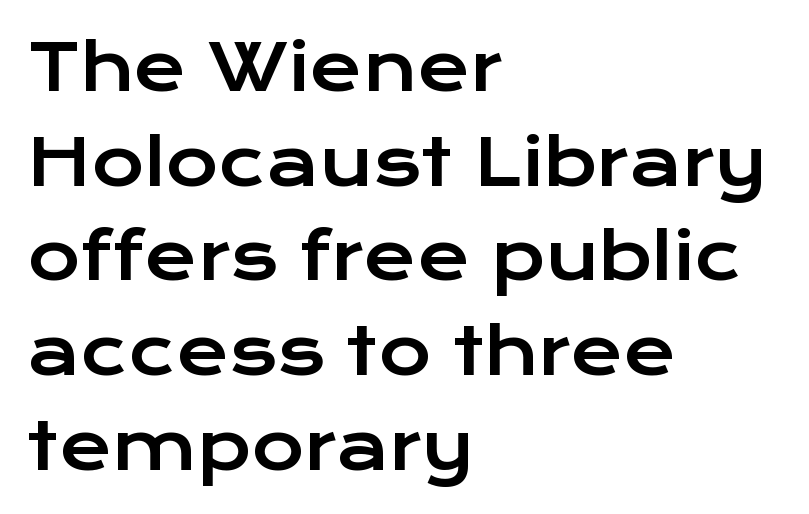
{"serif": "no", "italic": "no", "width": "wide", "stroke_contrast": "low", "x_height": "medium", "monospaced": "no", "underline": "no", "align": "left", "line_spacing": "normal", "line_spacing_ratio": 1.48, "letter_spacing": "normal", "letter_spacing_em": 0.0, "glyph_px": 64}
